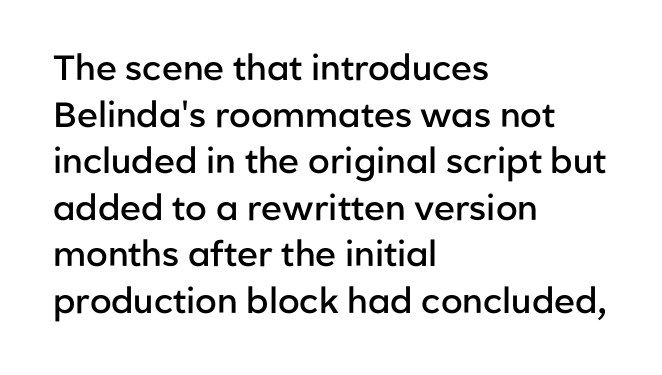
Nobody drew a line under any word here. Weight: semibold (demi). Characters follow at the spacing the type designer built in. This sample has the flowing, uneven cadence of proportional lettering. Letterform terminals end flat and unadorned throughout the passage. The paragraph shown leans on its left margin.
